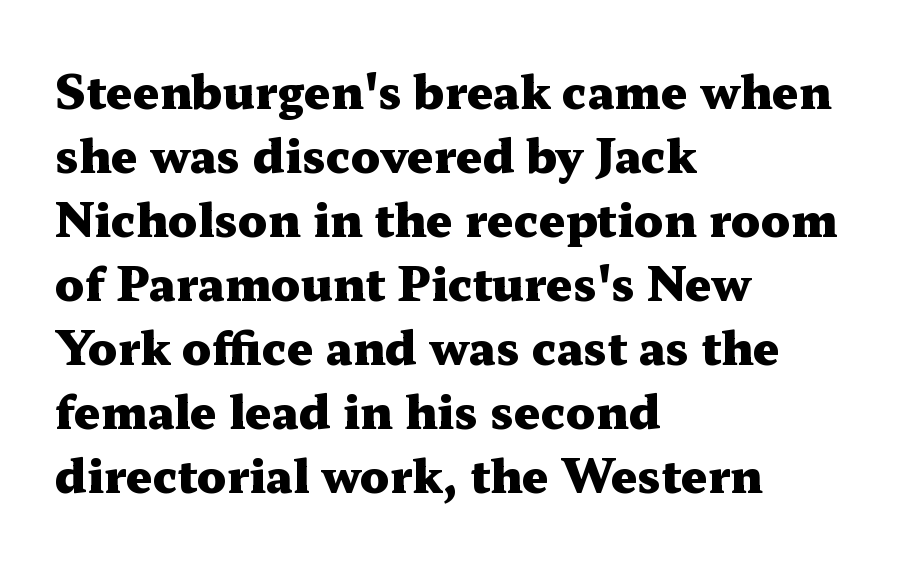
Q: Is the text bold? A: Yes.
Q: Is the text italic (slanted)? A: No, it is upright.
Q: Is the typeface a serif or a sans-serif typeface? A: Serif.
Q: Is the text underlined? A: No.
Q: How is the paragraph aligned? A: Left-aligned.
Q: Is the spacing between letters normal or unusually wide? A: Normal.
Q: Is the spacing between lines tight, normal or loose? A: Normal.
Q: Width (condensed, normal, or wide)? A: Wide.
Q: Stroke contrast? A: Medium.
Q: x-height? A: Medium.
Q: Monospaced? A: No.
